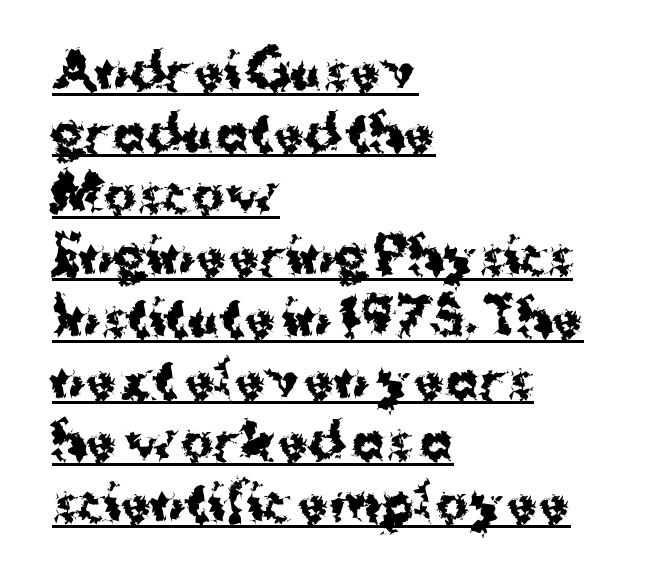
Q: Is the text bold? A: Yes.
Q: Is the text italic (slanted)? A: No, it is upright.
Q: Is the typeface a serif or a sans-serif typeface? A: Sans-serif.
Q: Is the text underlined? A: Yes.
Q: How is the paragraph aligned? A: Left-aligned.
Q: Is the spacing between letters normal or unusually wide? A: Normal.
Q: Is the spacing between lines tight, normal or loose? A: Normal.
Q: Width (condensed, normal, or wide)? A: Normal.
Q: Stroke contrast? A: Medium.
Q: x-height? A: Medium.
Q: Monospaced? A: No.
